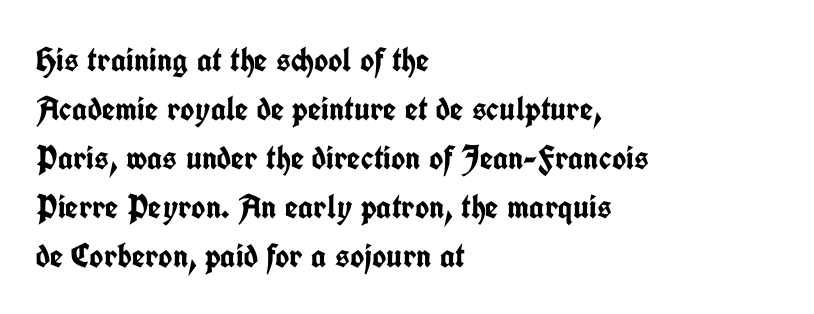
Q: Is the text bold? A: Yes.
Q: Is the text italic (slanted)? A: No, it is upright.
Q: Is the typeface a serif or a sans-serif typeface? A: Sans-serif.
Q: Is the text underlined? A: No.
Q: How is the paragraph aligned? A: Left-aligned.
Q: Is the spacing between letters normal or unusually wide? A: Normal.
Q: Is the spacing between lines tight, normal or loose? A: Normal.
Q: Width (condensed, normal, or wide)? A: Condensed.
Q: Stroke contrast? A: Low.
Q: x-height? A: Medium.
Q: Monospaced? A: No.
